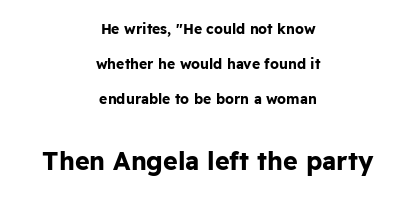
{"italic": "no", "bold": "yes", "underline": "no", "align": "center", "line_spacing": "loose", "line_spacing_ratio": 2.5, "letter_spacing": "normal", "letter_spacing_em": 0.0, "larger_block": "second", "size_ratio": 1.79, "glyph_px": 25}
